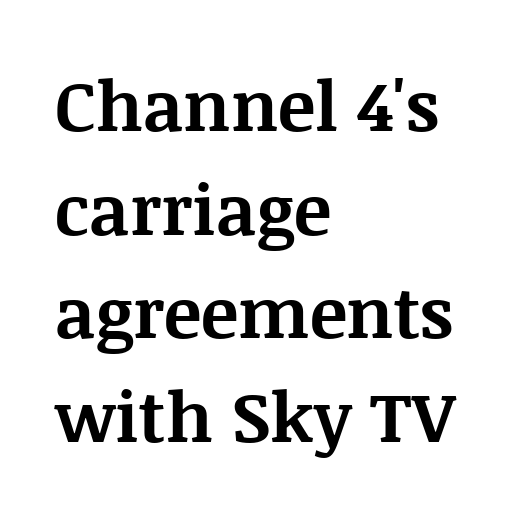
Q: Is the text bold? A: Yes.
Q: Is the text italic (slanted)? A: No, it is upright.
Q: Is the typeface a serif or a sans-serif typeface? A: Serif.
Q: Is the text underlined? A: No.
Q: How is the paragraph aligned? A: Left-aligned.
Q: Is the spacing between letters normal or unusually wide? A: Normal.
Q: Is the spacing between lines tight, normal or loose? A: Normal.
Q: Width (condensed, normal, or wide)? A: Normal.
Q: Stroke contrast? A: Medium.
Q: x-height? A: Large.
Q: Monospaced? A: No.
